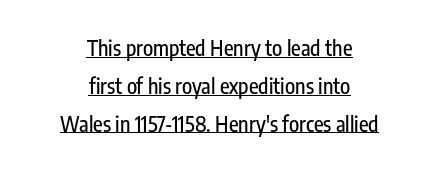
This rendering uses center alignment, leaving both contours irregular but symmetric. How are the letters spaced? Ordinarily, with no added tracking. Underlined type. The axis of the letterforms is exactly vertical.
